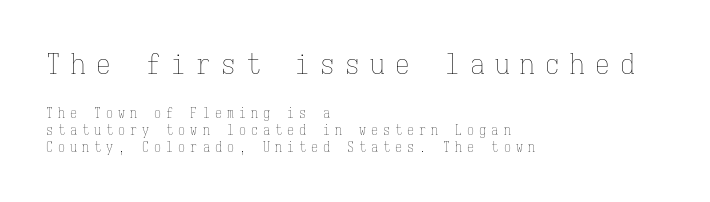
Q: Is the text bold? A: No.
Q: Is the text italic (slanted)? A: No, it is upright.
Q: Is the text underlined? A: No.
Q: How is the paragraph aligned? A: Left-aligned.
Q: Is the spacing between letters normal or unusually wide? A: Unusually wide.
Q: Which block of text is set in a larger size, the first (top) or the second (bottom)? A: The first (top) one.
Q: Width (condensed, normal, or wide)? A: Condensed.
Q: Stroke contrast? A: Low.
Q: x-height? A: Medium.
Q: Monospaced? A: Yes.
